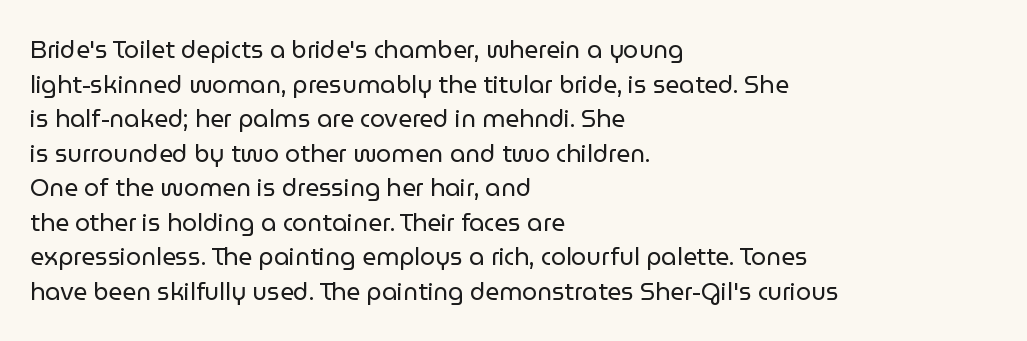
The image shows 24 px text type, upright; set left-aligned, normal line spacing (1.44x), normal letter spacing, not underlined.
